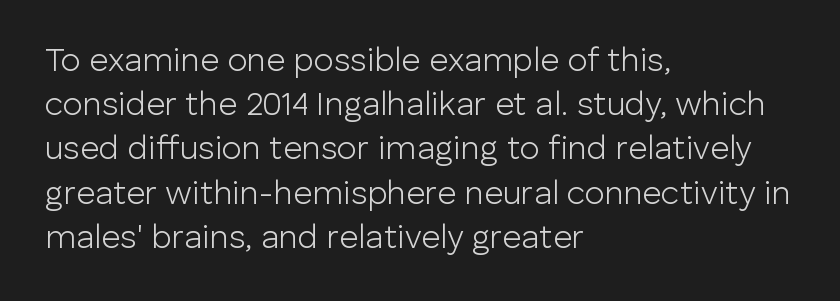
Q: Is the text bold? A: No.
Q: Is the text italic (slanted)? A: No, it is upright.
Q: Is the typeface a serif or a sans-serif typeface? A: Sans-serif.
Q: Is the text underlined? A: No.
Q: How is the paragraph aligned? A: Left-aligned.
Q: Is the spacing between letters normal or unusually wide? A: Normal.
Q: Is the spacing between lines tight, normal or loose? A: Normal.
Q: Width (condensed, normal, or wide)? A: Normal.
Q: Stroke contrast? A: Low.
Q: x-height? A: Medium.
Q: Monospaced? A: No.
